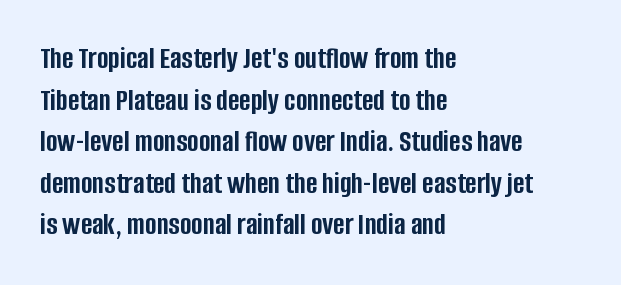
The space between consecutive lines is moderate. Look at the tracking — it's just the regular setting, nothing added. Note the varied advance widths — an 'i' is clearly narrower than an 'm'. Posture: upright roman.
